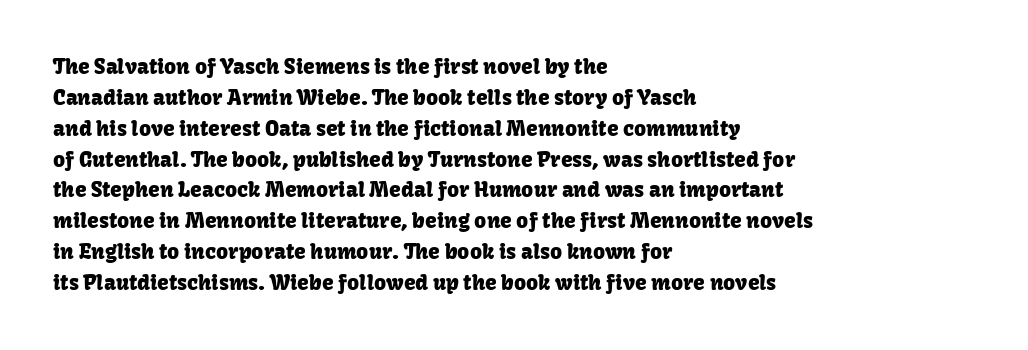
The image shows 21 px text type, upright; set left-aligned, normal line spacing (1.47x), normal letter spacing, not underlined.
